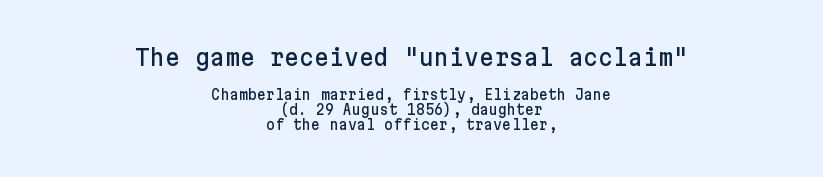
The image shows 23 px text type, upright; set centered, tight line spacing (1.08x), normal letter spacing, not underlined; the first (top) block is 1.64x larger.
